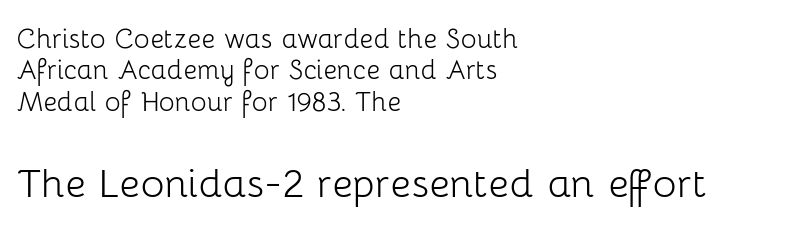
The image shows 50 px light sans-serif type, upright; set left-aligned, tight line spacing (0.95x), normal letter spacing, not underlined; the second (bottom) block is 1.52x larger; low stroke contrast and a medium x-height.
